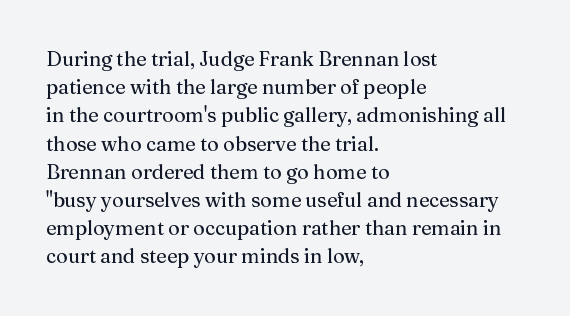
Quick note: interline space is typical. Layout note: lines flush left. The tracking reads as untouched default to a designer's eye. The passage shown is not underscored anywhere. The type sits square on the baseline with zero lean.
